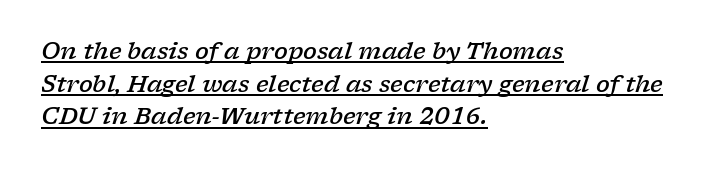
Q: Is the text bold? A: Semi-bold.
Q: Is the text italic (slanted)? A: Yes, it leans right by about 17 degrees.
Q: Is the text underlined? A: Yes.
Q: How is the paragraph aligned? A: Left-aligned.
Q: Is the spacing between letters normal or unusually wide? A: Normal.
Q: Is the spacing between lines tight, normal or loose? A: Normal.
